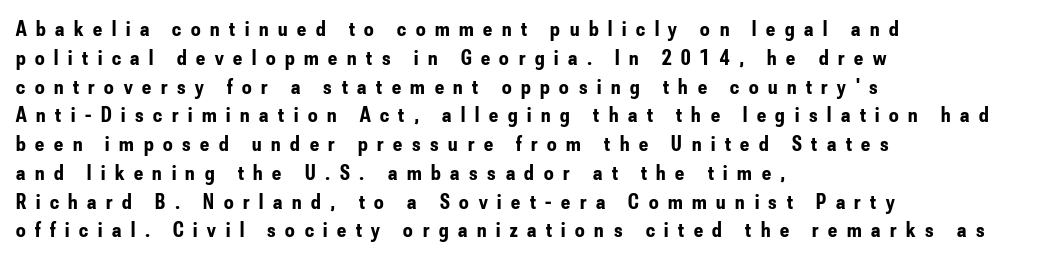
{"italic": "no", "bold": "yes", "underline": "no", "align": "left", "line_spacing": "normal", "line_spacing_ratio": 1.37, "letter_spacing": "wide", "letter_spacing_em": 0.46, "glyph_px": 21}
